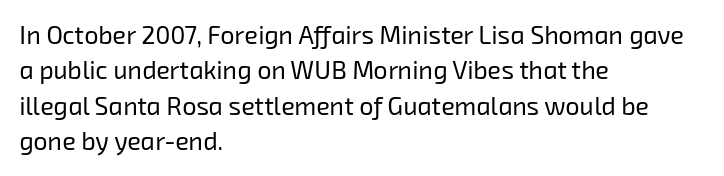
Q: Is the text bold? A: No.
Q: Is the text underlined? A: No.
Q: How is the paragraph aligned? A: Left-aligned.
Q: Is the spacing between letters normal or unusually wide? A: Normal.
Q: Is the spacing between lines tight, normal or loose? A: Normal.
